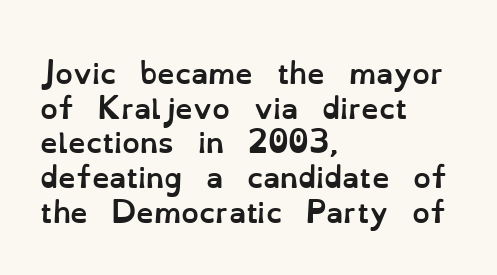
The image shows 28 px semibold type, upright; set left-aligned, line spacing 1.24x, normal letter spacing, not underlined; low stroke contrast and a small x-height.
